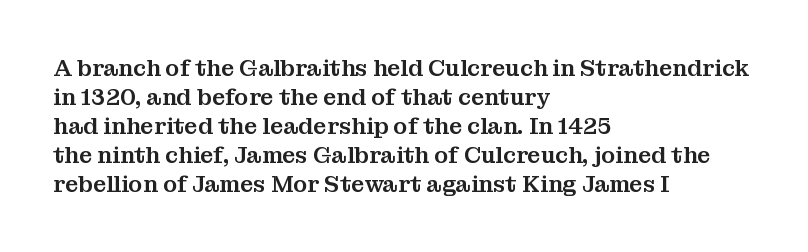
Posture: straight, roman, zero tilt. The passage shown is not underscored anywhere. The rendering anchors every line to the left-hand side. The gaps between neighbouring characters are ordinary and unremarkable.
